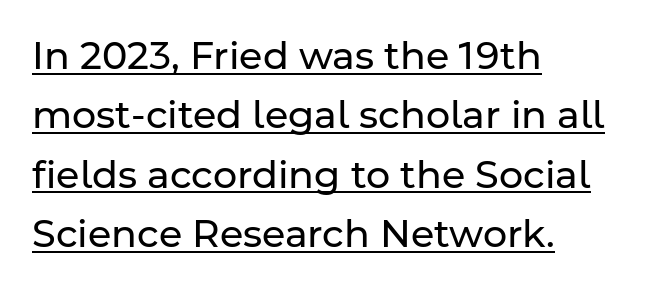
Q: Is the text bold? A: No.
Q: Is the text italic (slanted)? A: No, it is upright.
Q: Is the typeface a serif or a sans-serif typeface? A: Sans-serif.
Q: Is the text underlined? A: Yes.
Q: How is the paragraph aligned? A: Left-aligned.
Q: Is the spacing between letters normal or unusually wide? A: Normal.
Q: Is the spacing between lines tight, normal or loose? A: Normal.
Q: Width (condensed, normal, or wide)? A: Normal.
Q: Stroke contrast? A: Low.
Q: x-height? A: Medium.
Q: Monospaced? A: No.
